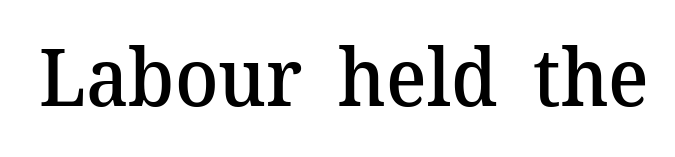
{"serif": "yes", "italic": "no", "bold": "semi", "weight": "semibold", "width": "normal", "stroke_contrast": "medium", "x_height": "medium", "monospaced": "no", "underline": "no", "letter_spacing": "normal", "letter_spacing_em": 0.0, "glyph_px": 80}
